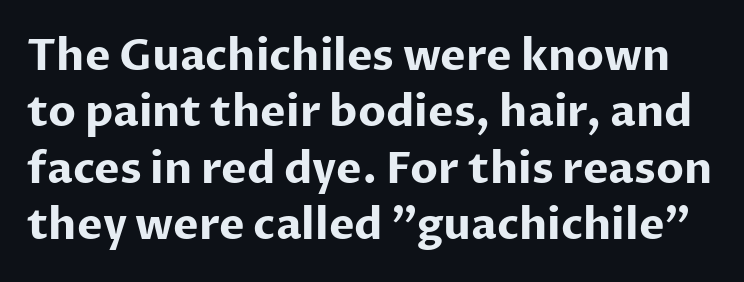
The image shows 43 px bold sans-serif type, upright; set normal line spacing (1.31x), normal letter spacing, not underlined; low stroke contrast and a medium x-height.
